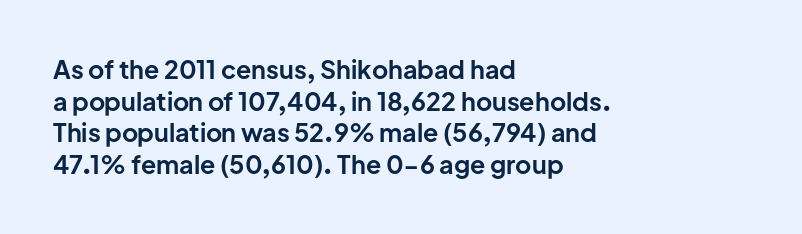
{"italic": "no", "bold": "yes", "underline": "no", "align": "left", "line_spacing": "normal", "line_spacing_ratio": 1.27, "letter_spacing": "normal", "letter_spacing_em": 0.0, "glyph_px": 25}
